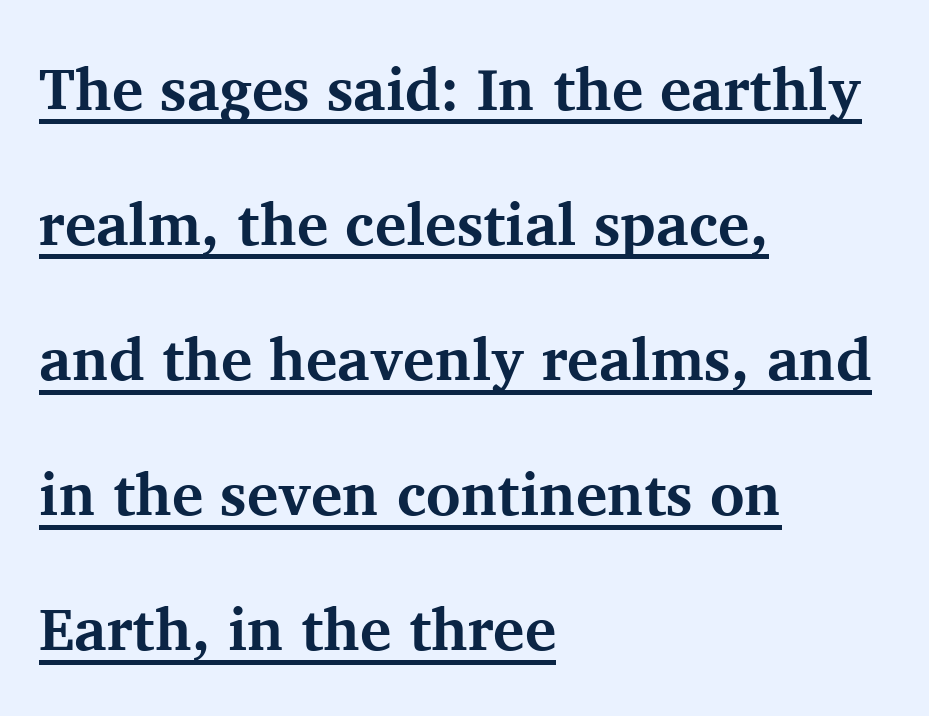
Q: Is the text bold? A: Yes.
Q: Is the text italic (slanted)? A: No, it is upright.
Q: Is the typeface a serif or a sans-serif typeface? A: Serif.
Q: Is the text underlined? A: Yes.
Q: How is the paragraph aligned? A: Left-aligned.
Q: Is the spacing between letters normal or unusually wide? A: Normal.
Q: Is the spacing between lines tight, normal or loose? A: Loose.
Q: Width (condensed, normal, or wide)? A: Normal.
Q: Stroke contrast? A: Medium.
Q: x-height? A: Medium.
Q: Monospaced? A: No.
